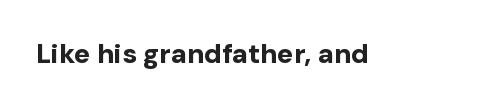
Q: Is the text bold? A: Yes.
Q: Is the text italic (slanted)? A: No, it is upright.
Q: Is the text underlined? A: No.
Q: Is the spacing between letters normal or unusually wide? A: Normal.
